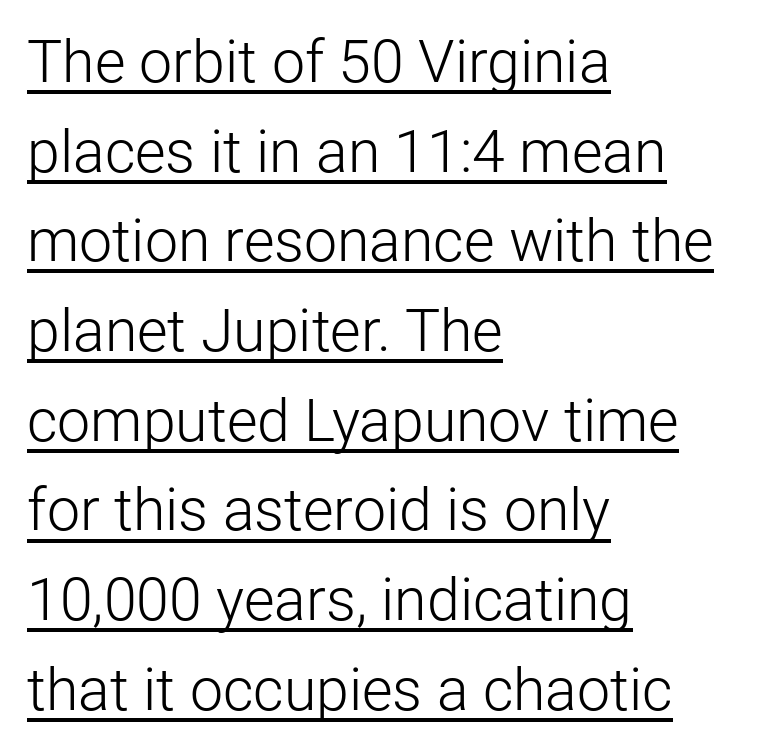
{"serif": "no", "italic": "no", "bold": "no", "weight": "light", "width": "normal", "stroke_contrast": "low", "x_height": "medium", "monospaced": "no", "underline": "yes", "align": "left", "line_spacing": "normal", "line_spacing_ratio": 1.52, "letter_spacing": "normal", "letter_spacing_em": 0.0, "glyph_px": 59}
